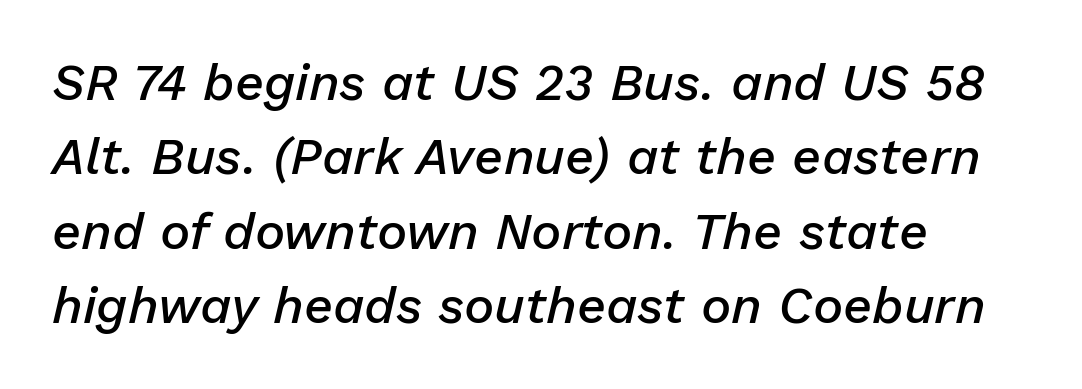
The image shows 51 px semibold type, italic (leaning right); set left-aligned, normal line spacing (1.46x), normal letter spacing, not underlined; low stroke contrast and a medium x-height.
